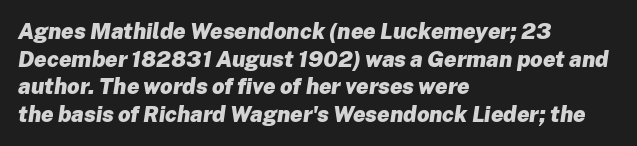
Does extra space separate the letters? No, they use regular spacing. The passage shown leans; its letterforms are oblique. Type without underlining. The passage is arranged the way most books set body copy — flush left. The glyphs have the mass of a bold cut. This block has exactly the height ordinary leading produces.
